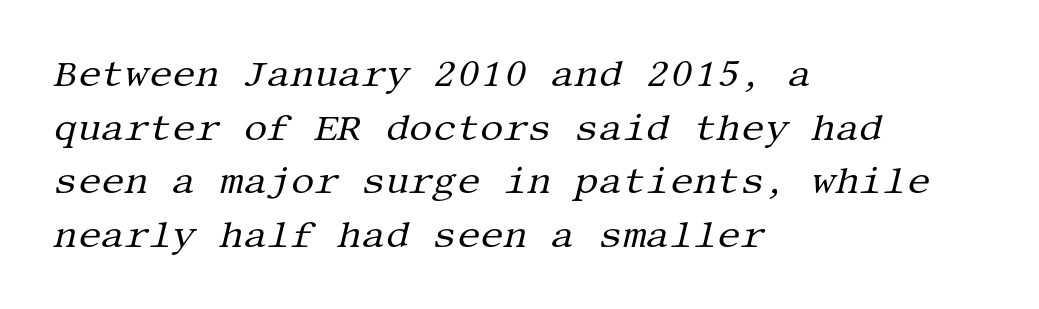
{"serif": "yes", "italic": "yes", "lean": "right", "slant_degrees": 13, "bold": "no", "weight": "regular", "width": "normal", "stroke_contrast": "medium", "x_height": "large", "underline": "no", "align": "left", "line_spacing": "normal", "line_spacing_ratio": 1.45, "letter_spacing": "normal", "letter_spacing_em": 0.0, "glyph_px": 37}
